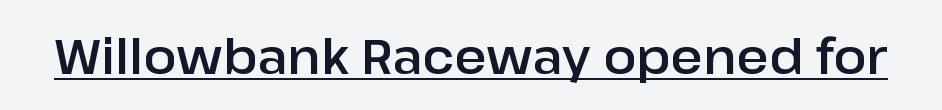
Notice how a bar underscores the lettering throughout. The gaps between neighbouring characters are ordinary and unremarkable. Looks like regular typesetting: each glyph gets only the width it needs. It's the straight-up-and-down kind of type. In terms of letterform style, serifs are entirely absent.
